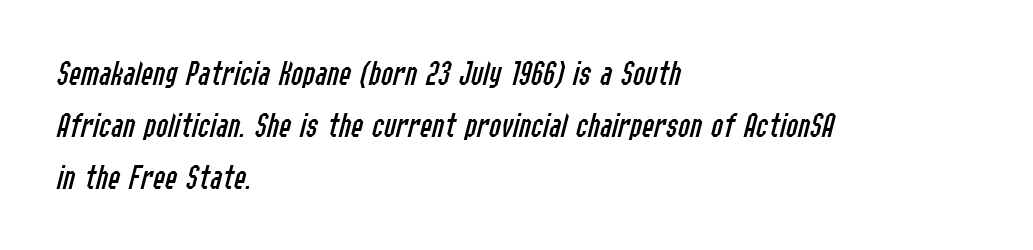
The image shows 36 px regular-weight, condensed type, italic (leaning right); set left-aligned, normal line spacing (1.44x), normal letter spacing, not underlined; low stroke contrast and a medium x-height.
